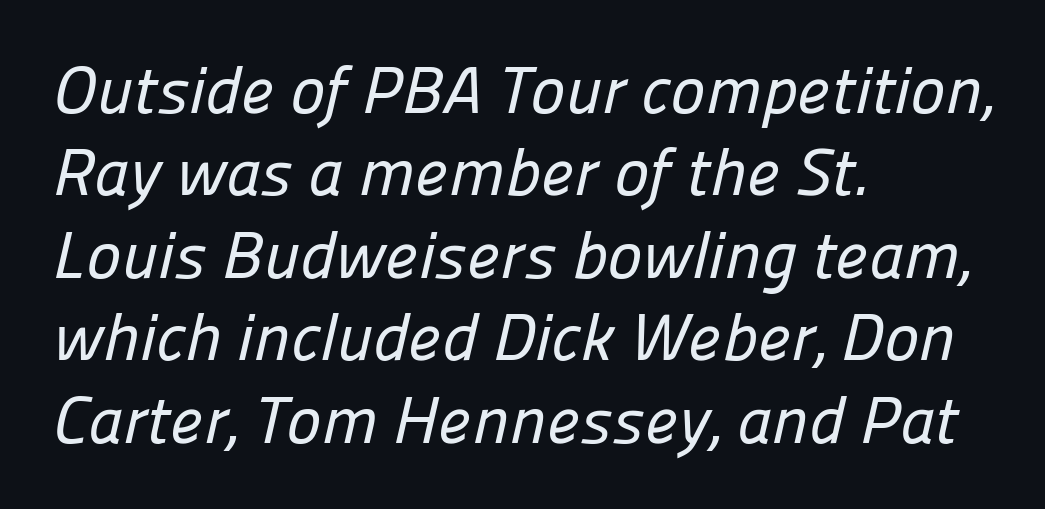
The image shows 66 px sans-serif type; set left-aligned, normal line spacing (1.25x), normal letter spacing, not underlined; low stroke contrast and a medium x-height.
